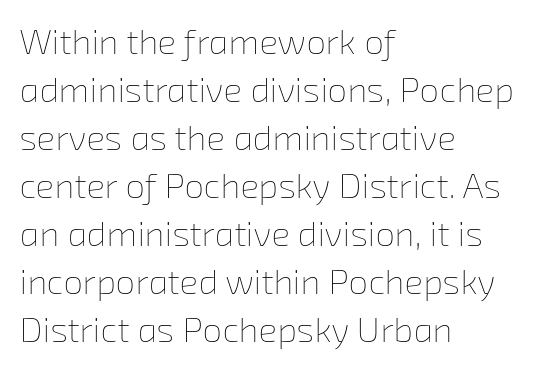
Each letter keeps its own natural width here, so spacing adapts to shape. Bare-footed words on every line. Heaviness? Minimal to ordinary, like unemphasized prose. These lines sit exactly where default settings would place them. Spacing between characters is what you'd get straight out of the box.
